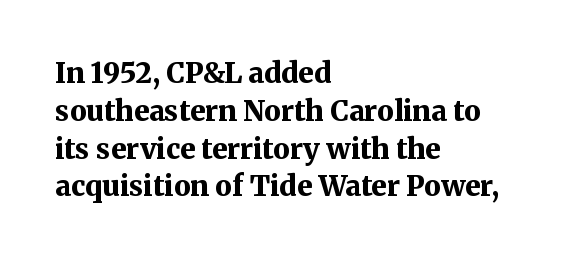
The image shows 28 px bold serif type, upright; set left-aligned, normal line spacing (1.35x), normal letter spacing, not underlined; medium stroke contrast and a medium x-height.
